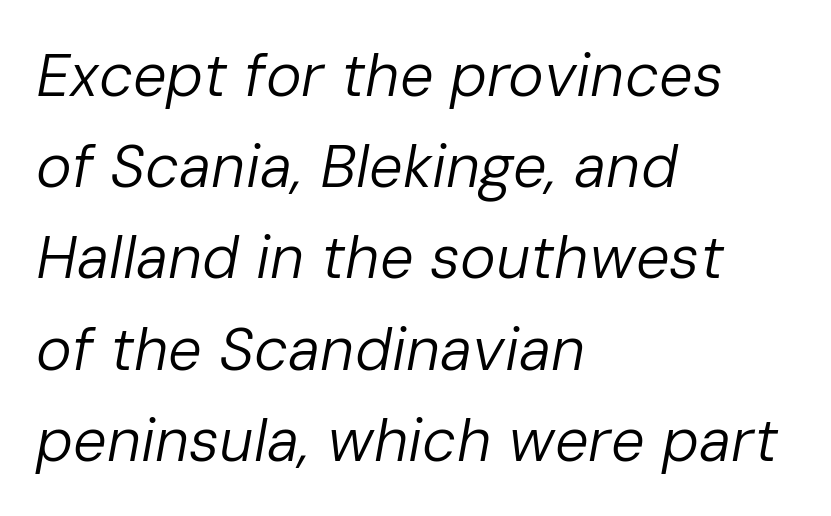
Q: Is the text bold? A: No.
Q: Is the text italic (slanted)? A: Yes, it leans right by about 10 degrees.
Q: Is the text underlined? A: No.
Q: How is the paragraph aligned? A: Left-aligned.
Q: Is the spacing between letters normal or unusually wide? A: Normal.
Q: Is the spacing between lines tight, normal or loose? A: Normal.
Q: Width (condensed, normal, or wide)? A: Normal.
Q: Stroke contrast? A: Low.
Q: x-height? A: Medium.
Q: Monospaced? A: No.
